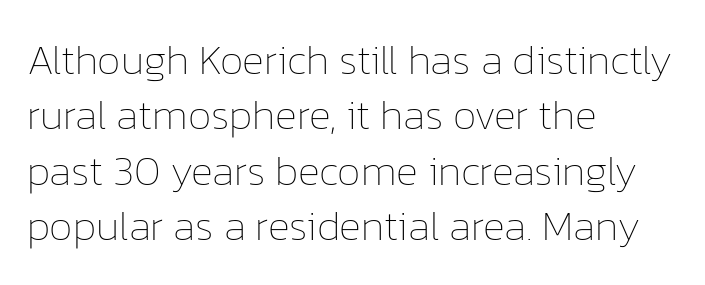
Q: Is the text bold? A: No.
Q: Is the text italic (slanted)? A: No, it is upright.
Q: Is the text underlined? A: No.
Q: How is the paragraph aligned? A: Left-aligned.
Q: Is the spacing between letters normal or unusually wide? A: Normal.
Q: Is the spacing between lines tight, normal or loose? A: Normal.
Q: Width (condensed, normal, or wide)? A: Normal.
Q: Stroke contrast? A: Low.
Q: x-height? A: Medium.
Q: Monospaced? A: No.
